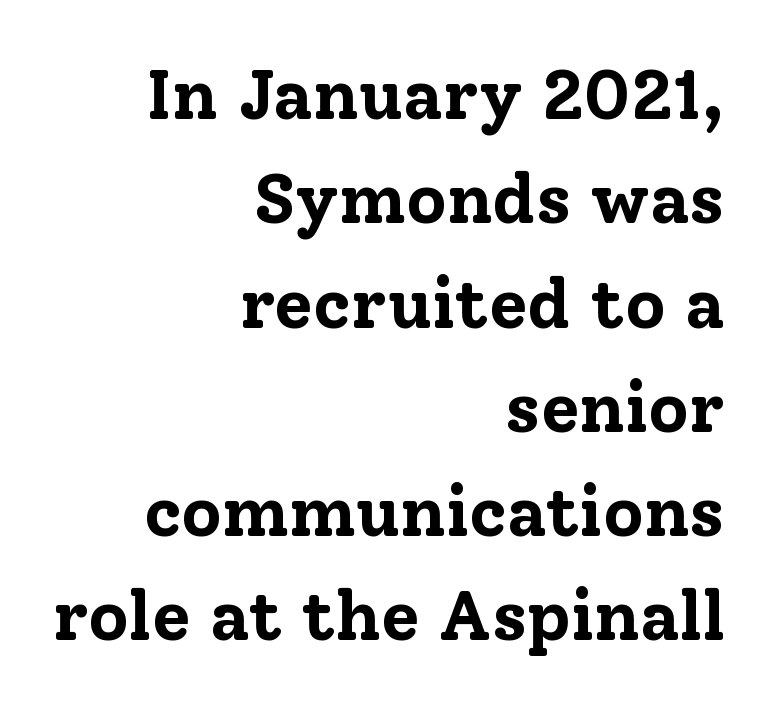
Q: Is the text bold? A: Yes.
Q: Is the text italic (slanted)? A: No, it is upright.
Q: Is the typeface a serif or a sans-serif typeface? A: Serif.
Q: Is the text underlined? A: No.
Q: How is the paragraph aligned? A: Right-aligned.
Q: Is the spacing between letters normal or unusually wide? A: Normal.
Q: Is the spacing between lines tight, normal or loose? A: Normal.
Q: Width (condensed, normal, or wide)? A: Normal.
Q: Stroke contrast? A: Low.
Q: x-height? A: Medium.
Q: Monospaced? A: No.
